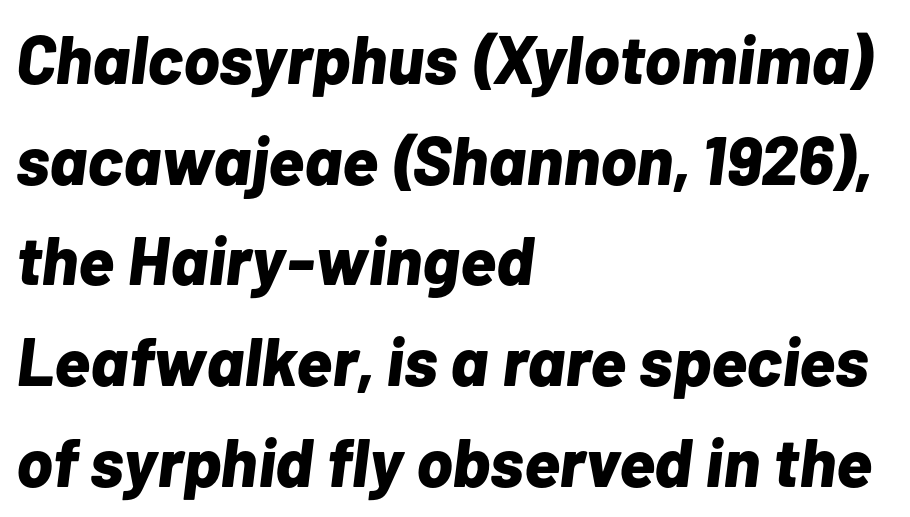
{"italic": "yes", "lean": "right", "slant_degrees": 7, "bold": "yes", "weight": "bold", "width": "normal", "stroke_contrast": "low", "x_height": "medium", "monospaced": "no", "underline": "no", "align": "left", "line_spacing": "normal", "line_spacing_ratio": 1.48, "letter_spacing": "normal", "letter_spacing_em": 0.0, "glyph_px": 68}
